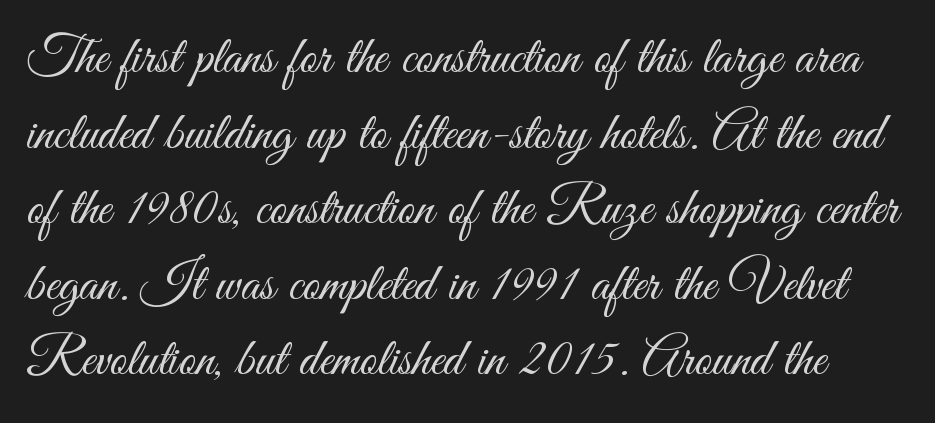
The image shows 54 px light, condensed sans-serif type; set normal line spacing (1.4x), normal letter spacing, not underlined; medium stroke contrast and a small x-height.
